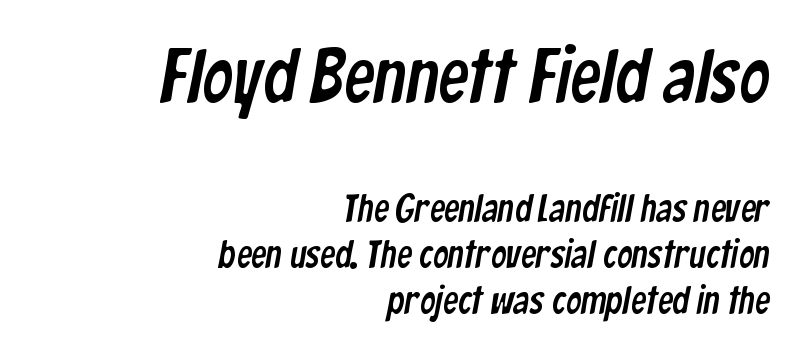
You could not count columns in this text — the font is proportionally spaced. Is this a sans? Yes — the strokes have no serifs. In this sample the first text group is rendered at the bigger scale. Look at the tracking — it's just the regular setting, nothing added.
